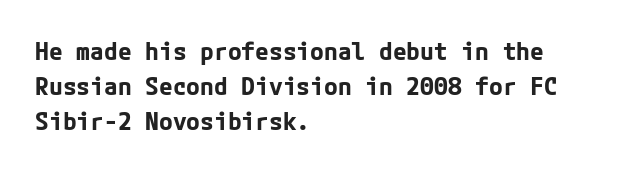
Q: Is the text bold? A: Yes.
Q: Is the text italic (slanted)? A: No, it is upright.
Q: Is the text underlined? A: No.
Q: How is the paragraph aligned? A: Left-aligned.
Q: Is the spacing between letters normal or unusually wide? A: Normal.
Q: Is the spacing between lines tight, normal or loose? A: Normal.
